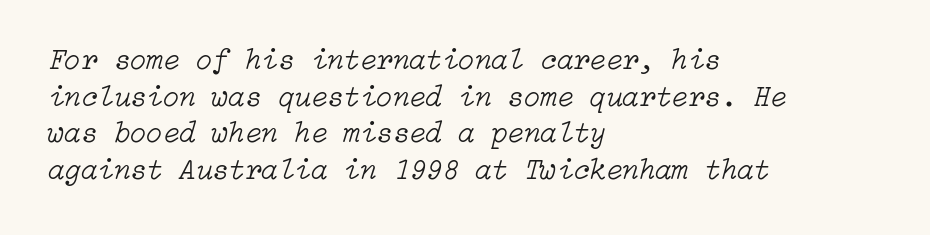
The image shows 30 px light type, italic (leaning right); set left-aligned, line spacing 1.22x, normal letter spacing, not underlined; low stroke contrast and a medium x-height.
